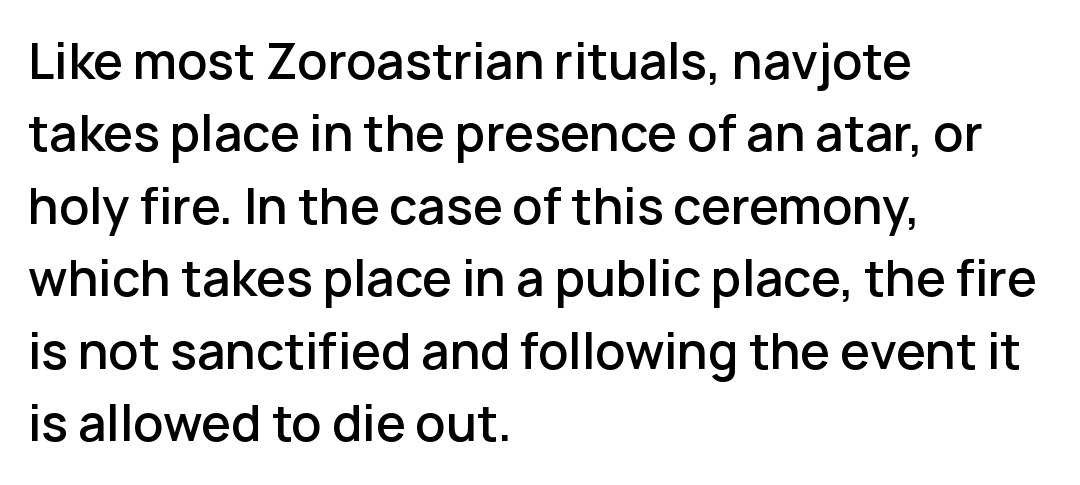
The image shows 48 px semibold sans-serif type, upright; set left-aligned, normal line spacing (1.51x), normal letter spacing, not underlined; low stroke contrast and a medium x-height.
